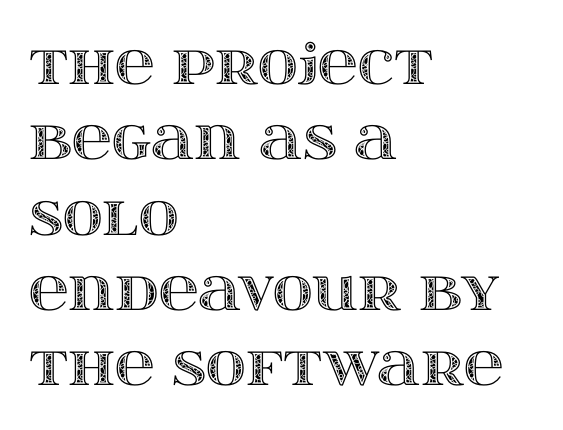
Q: Is the text italic (slanted)? A: No, it is upright.
Q: Is the text underlined? A: No.
Q: How is the paragraph aligned? A: Left-aligned.
Q: Is the spacing between letters normal or unusually wide? A: Normal.
Q: Is the spacing between lines tight, normal or loose? A: Normal.
Q: Width (condensed, normal, or wide)? A: Wide.
Q: x-height? A: Large.
Q: Monospaced? A: No.
